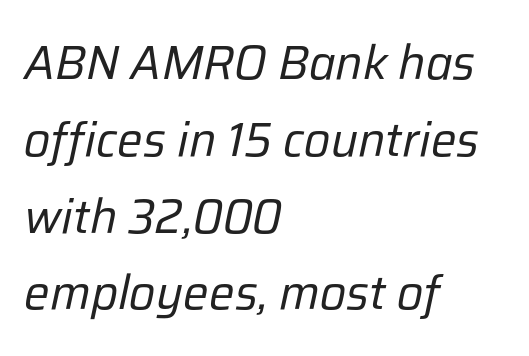
The image shows 48 px regular-weight type, italic (leaning right); set left-aligned, normal line spacing (1.6x), normal letter spacing, not underlined; low stroke contrast and a medium x-height.
